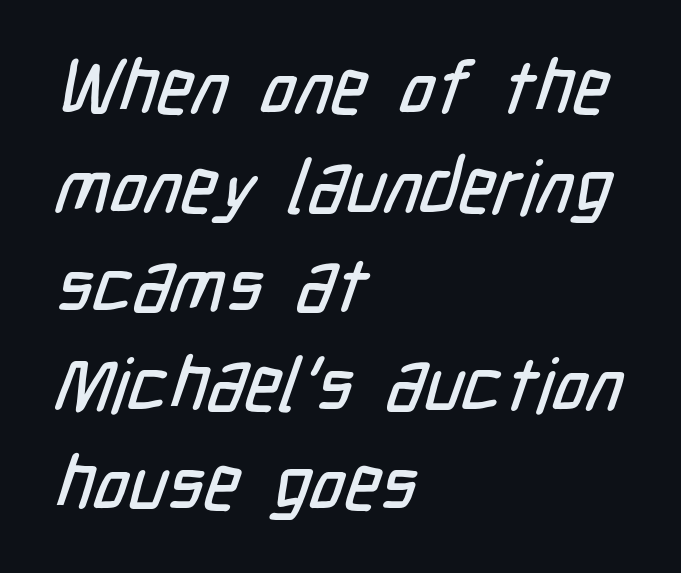
{"serif": "no", "width": "condensed", "stroke_contrast": "low", "x_height": "medium", "monospaced": "no", "underline": "no", "align": "left", "line_spacing": "normal", "line_spacing_ratio": 1.32, "letter_spacing": "normal", "letter_spacing_em": 0.0, "glyph_px": 75}
